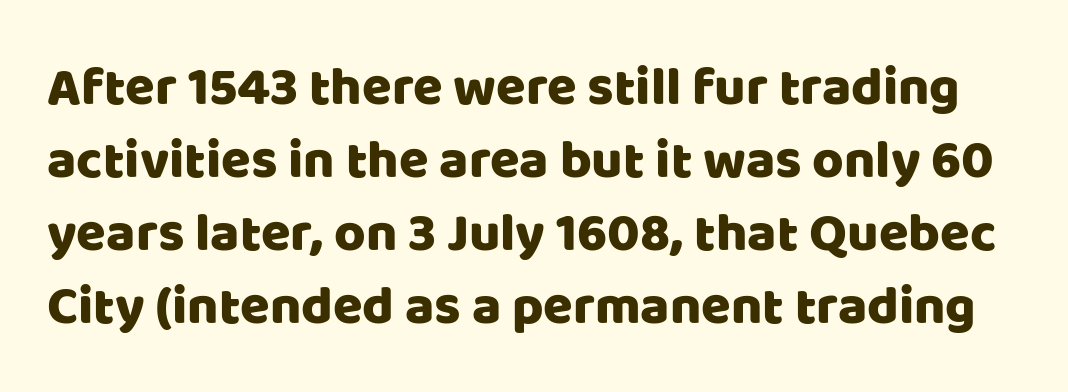
{"serif": "no", "italic": "no", "width": "normal", "stroke_contrast": "low", "x_height": "large", "monospaced": "no", "underline": "no", "line_spacing": "normal", "line_spacing_ratio": 1.35, "letter_spacing": "normal", "letter_spacing_em": 0.0, "glyph_px": 54}
